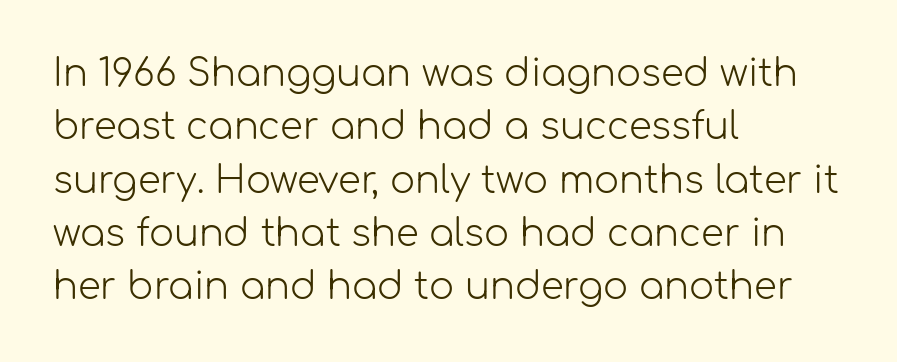
Q: Is the text bold? A: No.
Q: Is the text italic (slanted)? A: No, it is upright.
Q: Is the typeface a serif or a sans-serif typeface? A: Sans-serif.
Q: Is the text underlined? A: No.
Q: How is the paragraph aligned? A: Left-aligned.
Q: Is the spacing between letters normal or unusually wide? A: Normal.
Q: Is the spacing between lines tight, normal or loose? A: Normal.
Q: Width (condensed, normal, or wide)? A: Normal.
Q: Stroke contrast? A: Low.
Q: x-height? A: Medium.
Q: Monospaced? A: No.
